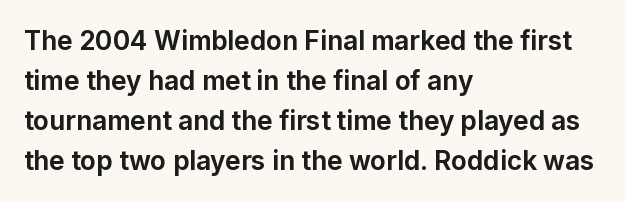
The letterforms sit shoulder to shoulder at normal distance. If you measured baseline to baseline, you'd find a middling distance. The specimen omits any rule beneath the text block's lines. These lines stack with their left ends in a neat column.
